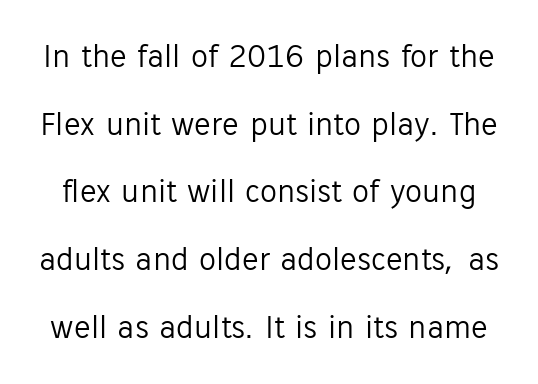
{"serif": "no", "italic": "no", "bold": "no", "weight": "light", "width": "normal", "stroke_contrast": "low", "x_height": "medium", "monospaced": "no", "underline": "no", "line_spacing": "loose", "line_spacing_ratio": 1.99, "letter_spacing": "normal", "letter_spacing_em": 0.0, "glyph_px": 34}
